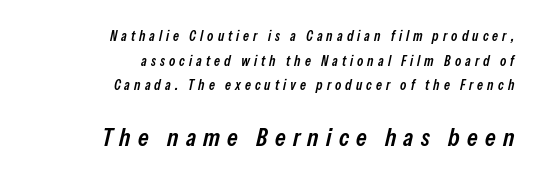
The image shows 25 px text type, italic (leaning right); set right-aligned, line spacing 1.76x, unusually wide letter spacing (+0.29 em), not underlined; the second (bottom) block is 1.79x larger.
